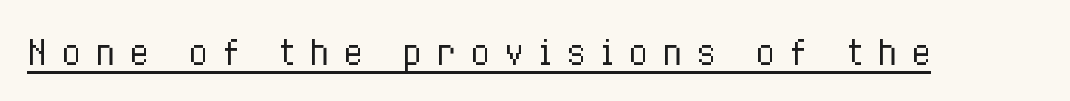
{"italic": "no", "bold": "no", "weight": "regular", "width": "condensed", "stroke_contrast": "low", "x_height": "medium", "monospaced": "no", "underline": "yes", "letter_spacing": "wide", "letter_spacing_em": 0.42, "glyph_px": 33}
